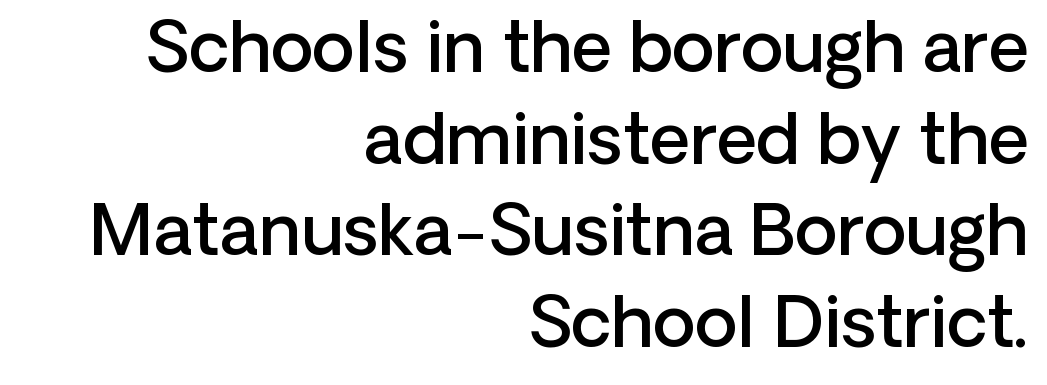
Q: Is the text bold? A: Semi-bold.
Q: Is the text italic (slanted)? A: No, it is upright.
Q: Is the typeface a serif or a sans-serif typeface? A: Sans-serif.
Q: Is the text underlined? A: No.
Q: How is the paragraph aligned? A: Right-aligned.
Q: Is the spacing between letters normal or unusually wide? A: Normal.
Q: Is the spacing between lines tight, normal or loose? A: Normal.
Q: Width (condensed, normal, or wide)? A: Normal.
Q: Stroke contrast? A: Low.
Q: x-height? A: Medium.
Q: Monospaced? A: No.
